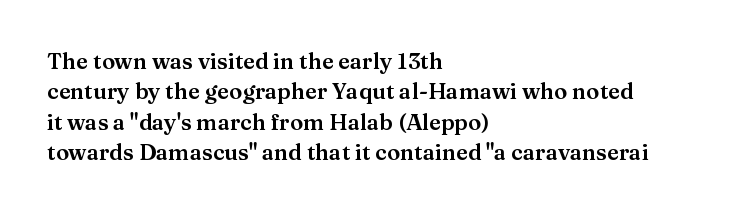
{"italic": "no", "underline": "no", "align": "left", "line_spacing": "normal", "line_spacing_ratio": 1.38, "letter_spacing": "normal", "letter_spacing_em": 0.0, "glyph_px": 22}
